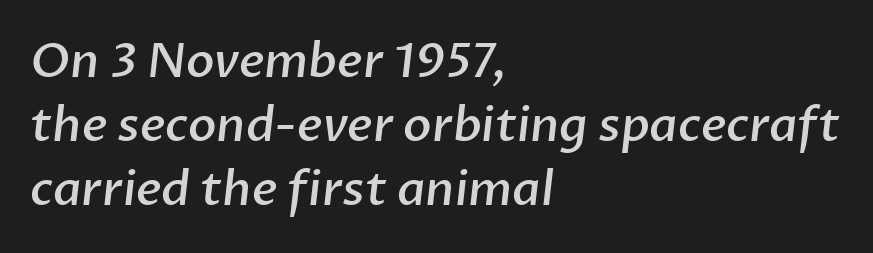
The image shows 47 px semibold sans-serif type; set left-aligned, normal line spacing (1.36x), normal letter spacing, not underlined; low stroke contrast and a medium x-height.
